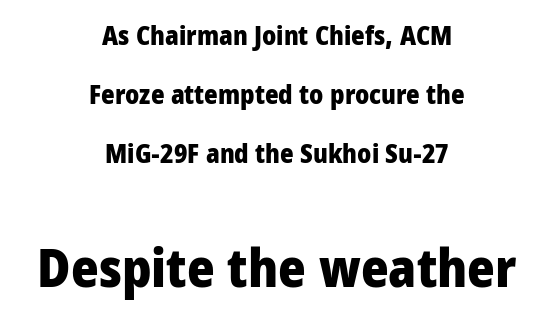
The image shows 53 px heavy sans-serif type, upright; set centered, loose line spacing (2.26x), normal letter spacing, not underlined; the second (bottom) block is 2.04x larger; low stroke contrast and a medium x-height.
